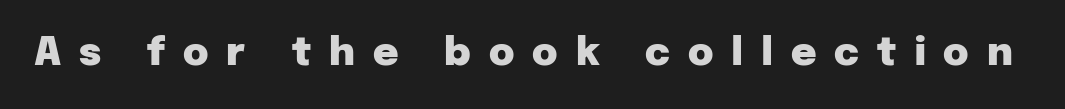
Plain, unruled lines of type. Nope, no serifs anywhere on these letters. This sample uses an upright cut, with every glyph sitting square on the baseline. The letters advance in unequal steps, a hallmark of proportional type. Students, note that the glyphs here are deliberately spaced far apart. Set as a true bold cut, around the 700 mark.
